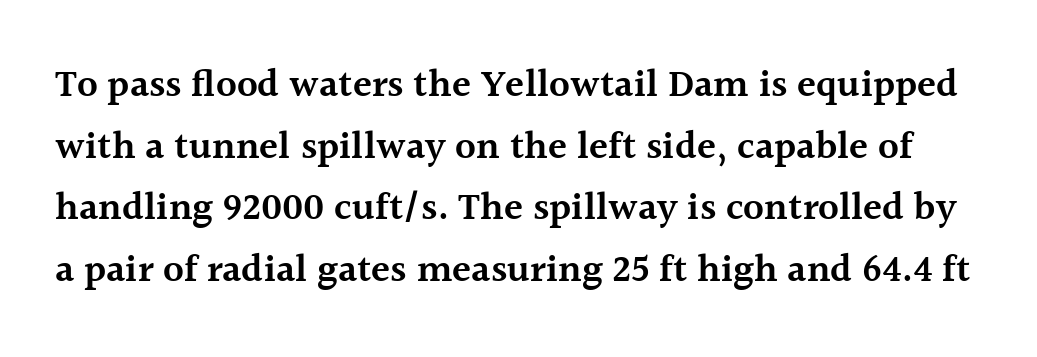
The image shows 39 px semibold serif type, upright; set normal line spacing (1.58x), normal letter spacing, not underlined; a medium x-height.
